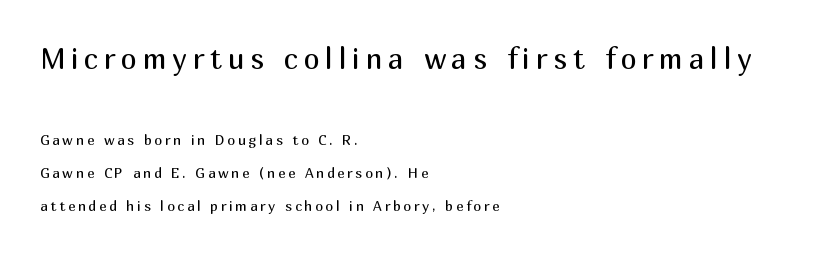
Alignment: flush left. Check under the words: just untouched page. Here the designer chose a conventional face with non-uniform glyph widths. You can tell it's not italic because the verticals are truly vertical. Which of the two is more prominent by size? The first, at the top. The letters carry no serifs — their stems end cleanly without finishing strokes.
